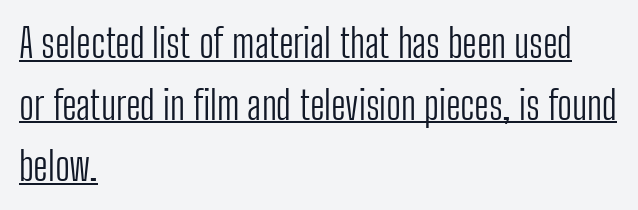
{"serif": "no", "italic": "no", "bold": "no", "weight": "light", "width": "condensed", "stroke_contrast": "low", "x_height": "medium", "monospaced": "no", "underline": "yes", "align": "left", "line_spacing": "normal", "line_spacing_ratio": 1.58, "letter_spacing": "normal", "letter_spacing_em": 0.0, "glyph_px": 39}
